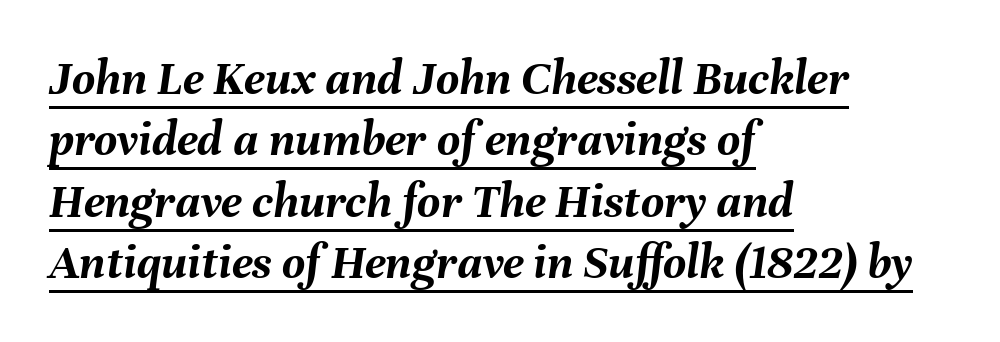
{"italic": "yes", "lean": "right", "slant_degrees": 8, "bold": "yes", "weight": "semibold", "width": "normal", "stroke_contrast": "medium", "x_height": "medium", "monospaced": "no", "underline": "yes", "align": "left", "line_spacing_ratio": 1.23, "letter_spacing": "normal", "letter_spacing_em": 0.0, "glyph_px": 50}
